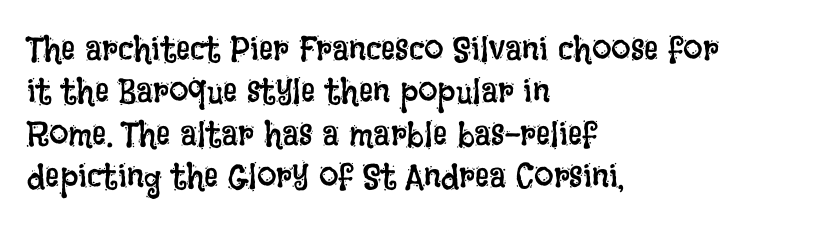
Heaviness? Minimal to ordinary, like unemphasized prose. This sample has the flowing, uneven cadence of proportional lettering. Where is the straight margin? On the left. Characters follow at the spacing the type designer built in. The gap between lines stays unmarked. No italicization has been applied; the sample stays upright.
